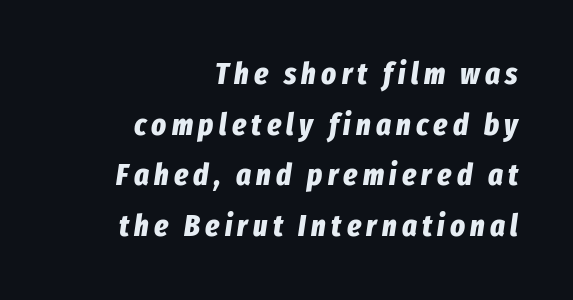
Q: Is the text bold? A: Yes.
Q: Is the text italic (slanted)? A: Yes, it leans right by about 8 degrees.
Q: Is the text underlined? A: No.
Q: How is the paragraph aligned? A: Right-aligned.
Q: Is the spacing between lines tight, normal or loose? A: Normal.
Q: Width (condensed, normal, or wide)? A: Condensed.
Q: Stroke contrast? A: Low.
Q: x-height? A: Medium.
Q: Monospaced? A: No.
